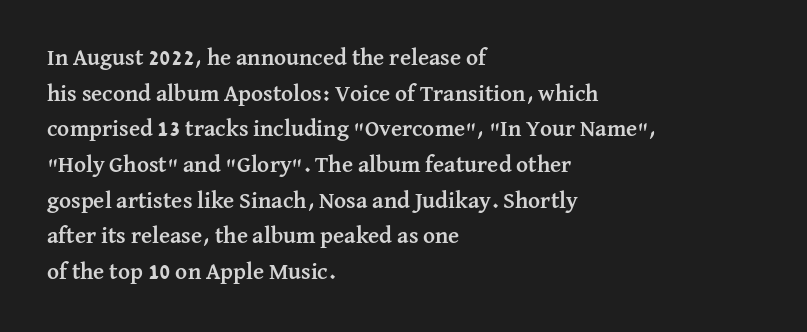
Is the block centered? No — it sits flush against the left margin. A full-strength bold gives these letters their thick strokes. The zone under the glyphs is completely vacant. This sample uses an upright cut, with every glyph sitting square on the baseline. The passage shown has conventional tracking throughout. The line-height multiplier appears to be the usual default.
